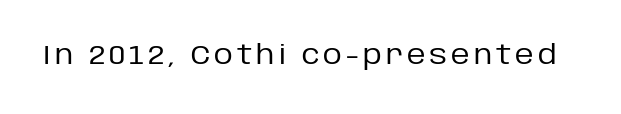
The image shows 26 px text type, upright; set not underlined.
